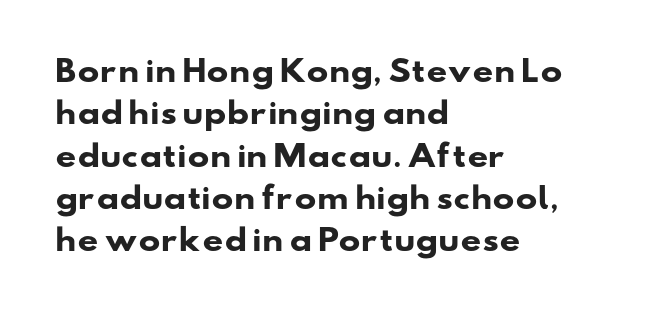
The image shows 29 px heavy, wide sans-serif type; set left-aligned, normal line spacing (1.46x), normal letter spacing, not underlined; low stroke contrast and a small x-height.
